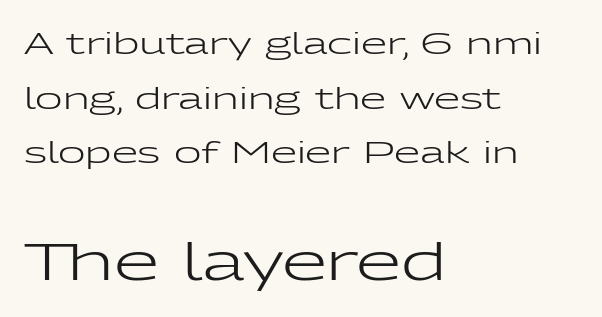
The image shows 52 px regular-weight, wide sans-serif type, upright; set left-aligned, line spacing 1.82x, normal letter spacing, not underlined; the second (bottom) block is 1.73x larger; low stroke contrast and a medium x-height.
